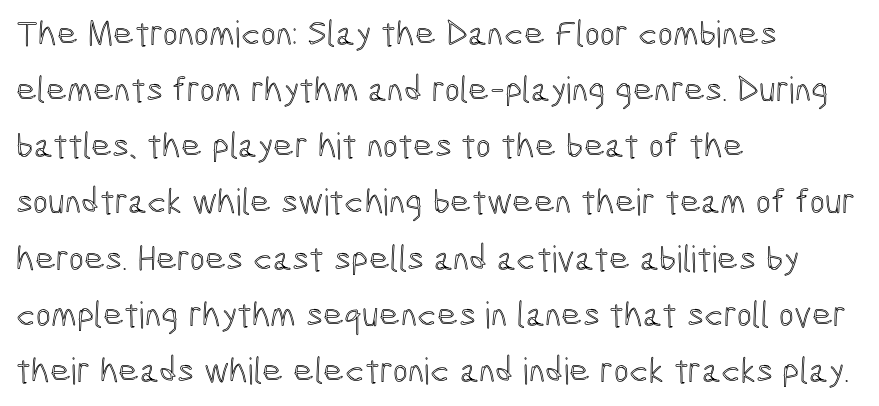
Q: Is the text italic (slanted)? A: No, it is upright.
Q: Is the text underlined? A: No.
Q: How is the paragraph aligned? A: Left-aligned.
Q: Is the spacing between letters normal or unusually wide? A: Normal.
Q: Is the spacing between lines tight, normal or loose? A: Normal.
Q: Width (condensed, normal, or wide)? A: Condensed.
Q: x-height? A: Medium.
Q: Monospaced? A: No.
